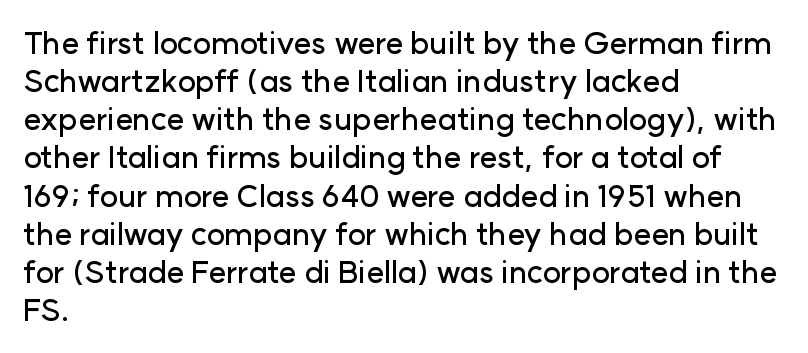
Typographically, this falls in the sans-serif category. Descenders are the only things crossing below the line. No extra tracking has been applied to these lines. These lines are rendered in a variable-pitch font.
